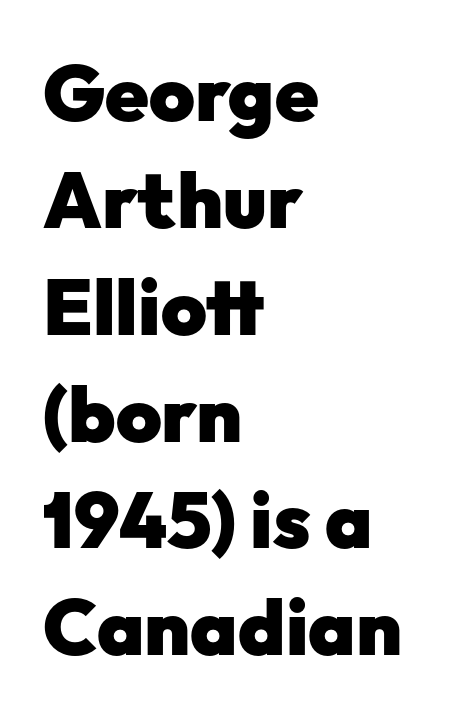
Q: Is the text bold? A: Yes.
Q: Is the text italic (slanted)? A: No, it is upright.
Q: Is the typeface a serif or a sans-serif typeface? A: Sans-serif.
Q: Is the text underlined? A: No.
Q: How is the paragraph aligned? A: Left-aligned.
Q: Is the spacing between letters normal or unusually wide? A: Normal.
Q: Is the spacing between lines tight, normal or loose? A: Normal.
Q: Width (condensed, normal, or wide)? A: Normal.
Q: Stroke contrast? A: Low.
Q: x-height? A: Medium.
Q: Monospaced? A: No.
